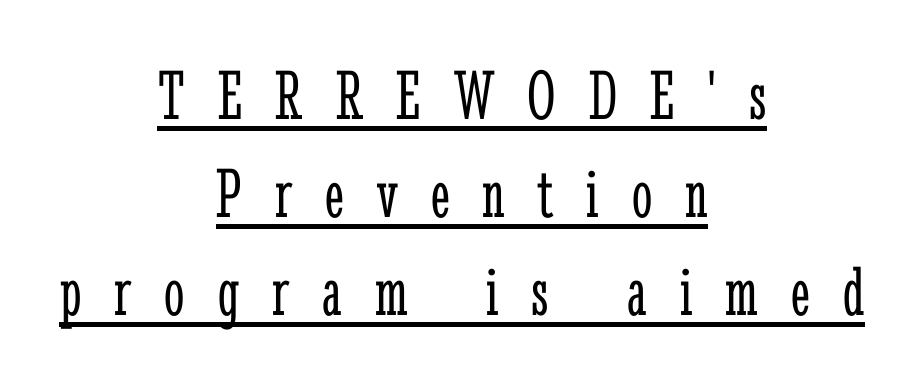
Horizontal alignment here is central, giving a formal, balanced look. These lines were composed using upright roman letters. Vertical stems look standard width or narrower in stroke. The passage shown stacks its lines at a standard gap. You could only call the tracking loose — the letters float apart.
